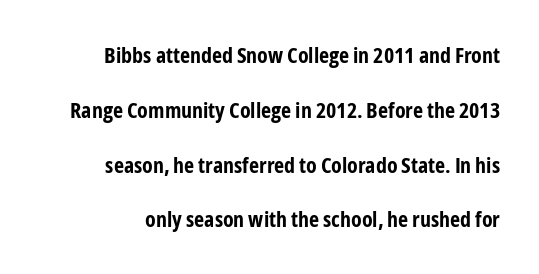
The space beneath each line is pristine and unruled. In terms of posture, this sample is upright. The rendering keeps characters at their native spacing. The typesetting leans heavy: a genuine bold. The designer dialed line spacing up above the default.
